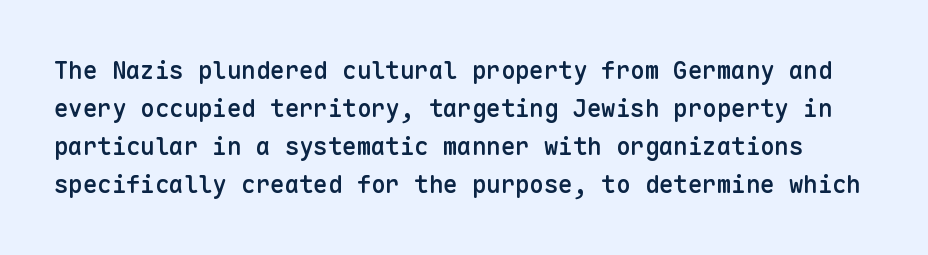
{"italic": "no", "bold": "semi", "underline": "no", "line_spacing": "normal", "line_spacing_ratio": 1.58, "letter_spacing": "normal", "letter_spacing_em": 0.0, "glyph_px": 24}
